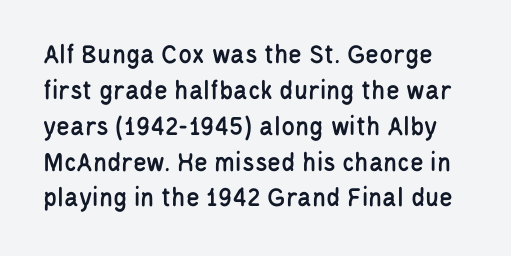
The image shows 28 px condensed sans-serif type, upright; set normal line spacing (1.28x), normal letter spacing, not underlined; low stroke contrast and a large x-height.
